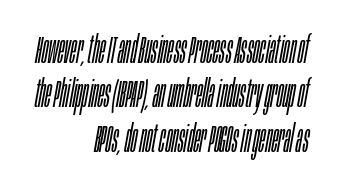
Q: Is the text bold? A: No.
Q: Is the text italic (slanted)? A: Yes, it leans right by about 10 degrees.
Q: Is the text underlined? A: No.
Q: How is the paragraph aligned? A: Right-aligned.
Q: Is the spacing between letters normal or unusually wide? A: Normal.
Q: Width (condensed, normal, or wide)? A: Condensed.
Q: Stroke contrast? A: Low.
Q: x-height? A: Large.
Q: Monospaced? A: No.
